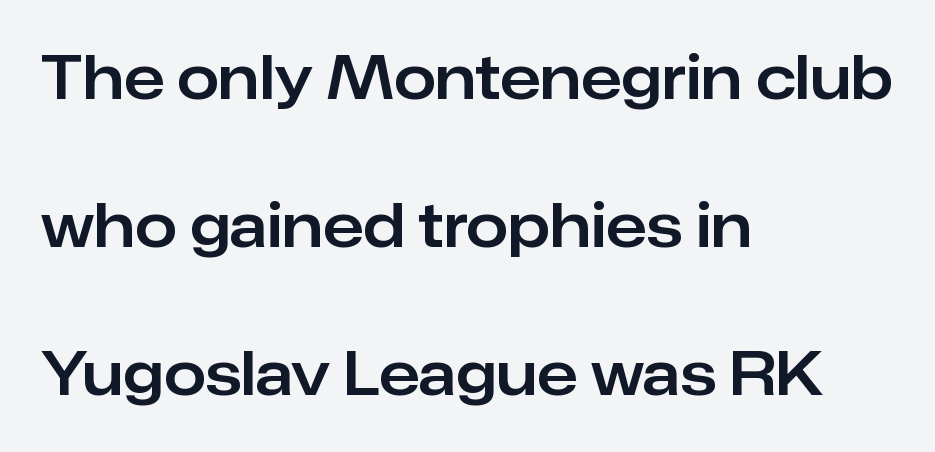
Q: Is the text italic (slanted)? A: No, it is upright.
Q: Is the typeface a serif or a sans-serif typeface? A: Sans-serif.
Q: Is the text underlined? A: No.
Q: How is the paragraph aligned? A: Left-aligned.
Q: Is the spacing between letters normal or unusually wide? A: Normal.
Q: Is the spacing between lines tight, normal or loose? A: Loose.
Q: Width (condensed, normal, or wide)? A: Normal.
Q: Stroke contrast? A: Low.
Q: x-height? A: Medium.
Q: Monospaced? A: No.
